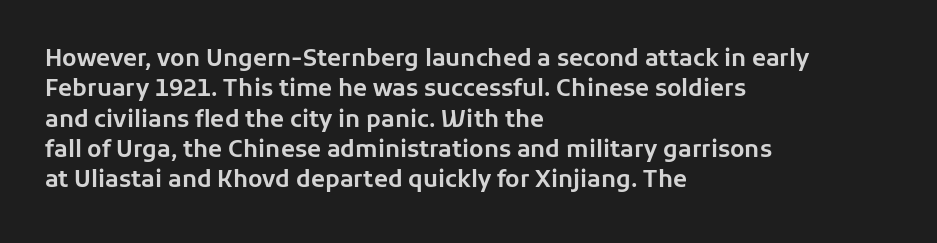
{"italic": "no", "underline": "no", "align": "left", "line_spacing": "normal", "line_spacing_ratio": 1.32, "letter_spacing": "normal", "letter_spacing_em": 0.0, "glyph_px": 23}
